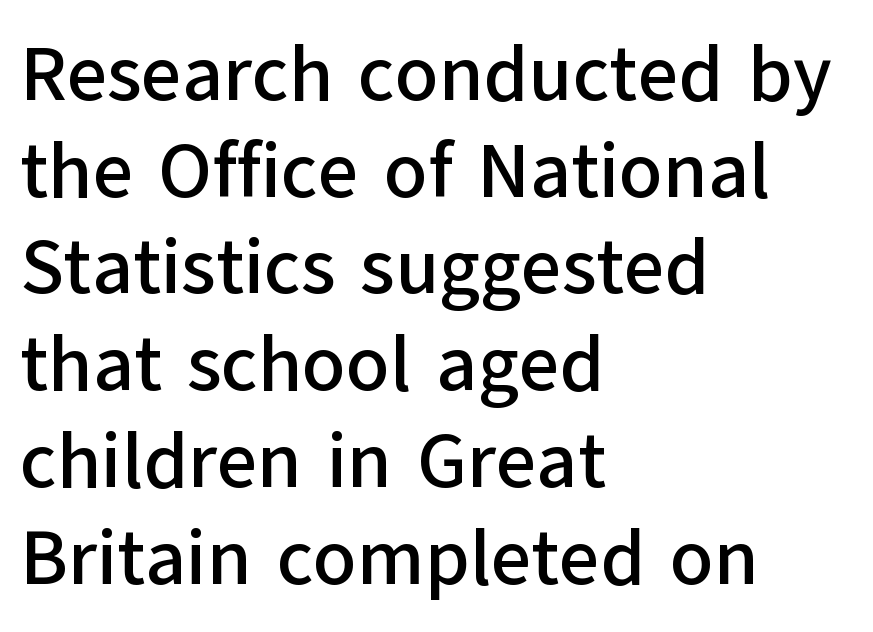
Q: Is the text italic (slanted)? A: No, it is upright.
Q: Is the typeface a serif or a sans-serif typeface? A: Sans-serif.
Q: Is the text underlined? A: No.
Q: How is the paragraph aligned? A: Left-aligned.
Q: Is the spacing between letters normal or unusually wide? A: Normal.
Q: Width (condensed, normal, or wide)? A: Normal.
Q: Stroke contrast? A: Low.
Q: x-height? A: Medium.
Q: Monospaced? A: No.
